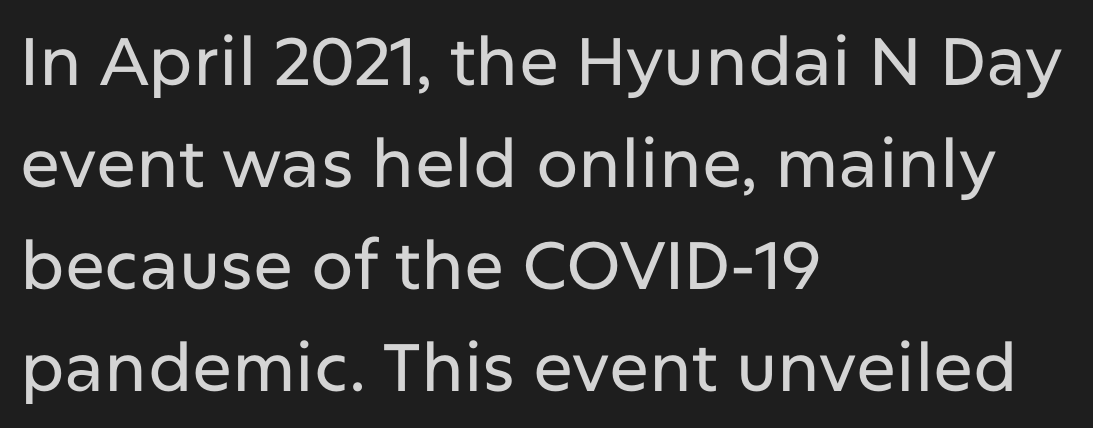
{"serif": "no", "italic": "no", "width": "normal", "stroke_contrast": "low", "x_height": "medium", "monospaced": "no", "underline": "no", "align": "left", "line_spacing": "normal", "line_spacing_ratio": 1.52, "letter_spacing": "normal", "letter_spacing_em": 0.0, "glyph_px": 67}
